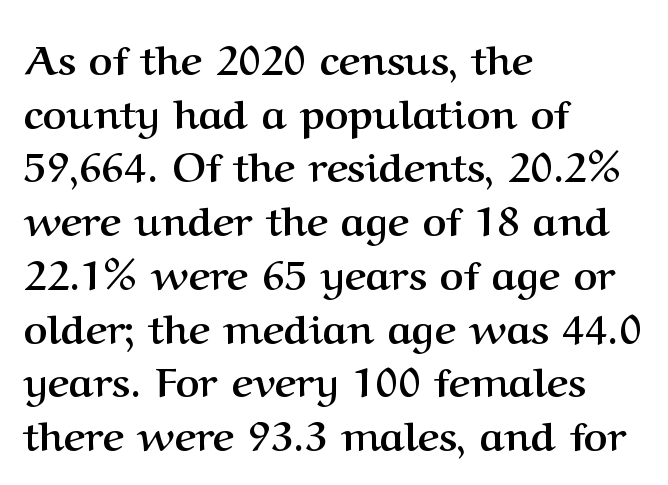
Emphasis by weight is at full strength: bold. Notice how descenders clear the ascenders below comfortably — that's standard leading. No extra tracking has been applied to these lines. The lines in this sample share a left origin and differ only in where they stop. Rendered with straight, roman letterforms.
